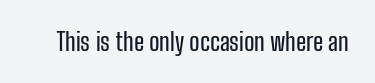
If you drew a line through each stem, it would be perfectly vertical. Characters follow at the spacing the type designer built in. The words here are not underlined.
